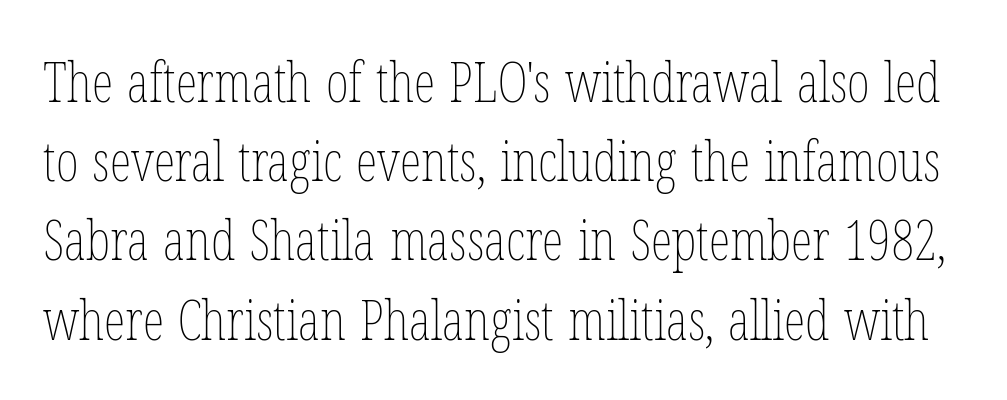
The image shows 55 px thin, condensed type, upright; set normal line spacing (1.44x), normal letter spacing, not underlined; low stroke contrast and a medium x-height.
